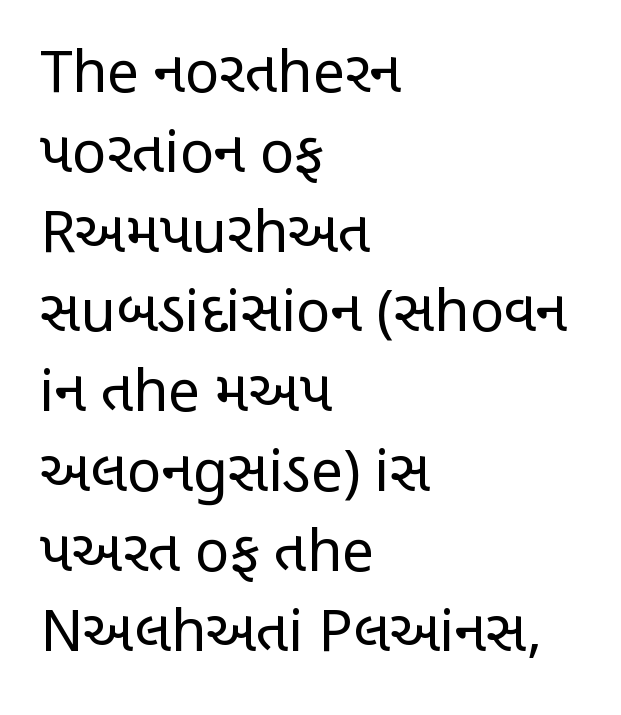
What stands out about the letter spacing? Nothing — it is the standard amount. Is this a fixed-width face? No — the glyphs have proportional, varying widths. The lines in this sample share a left origin and differ only in where they stop. Weight: not bold — regular or lighter. This rendering features lettering with no underline. Typographically, this falls in the sans-serif category.
